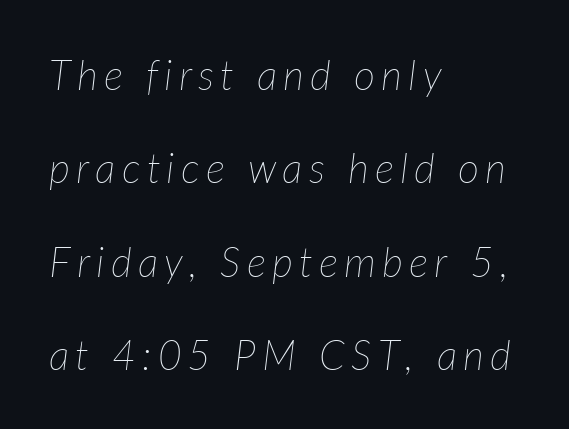
The image shows 41 px thin type, italic (leaning right); set left-aligned, loose line spacing (2.28x), not underlined; low stroke contrast and a medium x-height.
